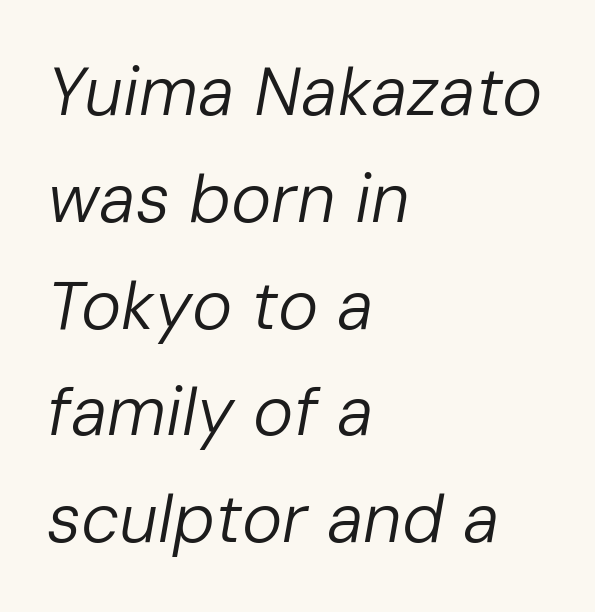
Nobody touched the tracking dial on this one. Note the varied advance widths — an 'i' is clearly narrower than an 'm'. The rendering applies a slant to the glyphs. The passage shown stacks its lines at a standard gap.
